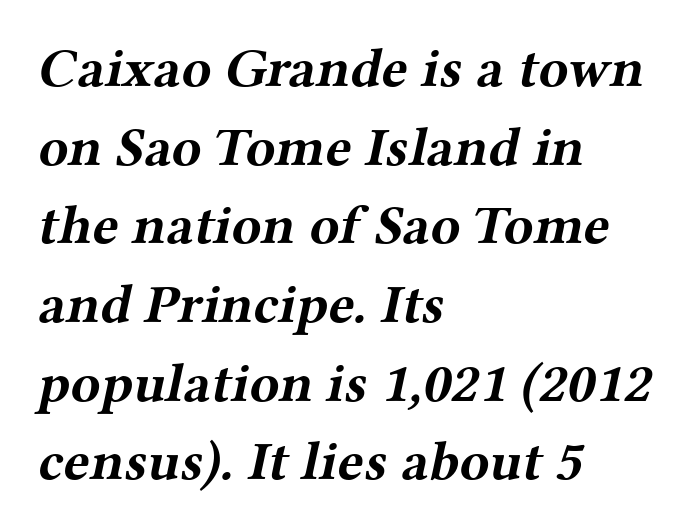
Q: Is the text bold? A: Yes.
Q: Is the typeface a serif or a sans-serif typeface? A: Serif.
Q: Is the text underlined? A: No.
Q: How is the paragraph aligned? A: Left-aligned.
Q: Is the spacing between letters normal or unusually wide? A: Normal.
Q: Is the spacing between lines tight, normal or loose? A: Normal.
Q: Width (condensed, normal, or wide)? A: Wide.
Q: Stroke contrast? A: Medium.
Q: x-height? A: Medium.
Q: Monospaced? A: No.
